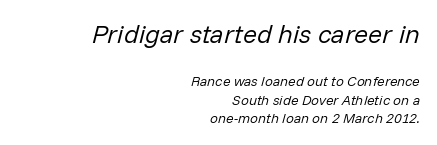
Letters rest on an invisible, unmarked baseline. A student would call this right alignment; a typographer would say flush right, rag left. Nothing heavy about these letters — not bold at all. Leading matches the norm, producing a regular column. Character size in the leading block exceeds that of the trailing block. Compared with ordinary roman type, these characters are visibly tilted.
